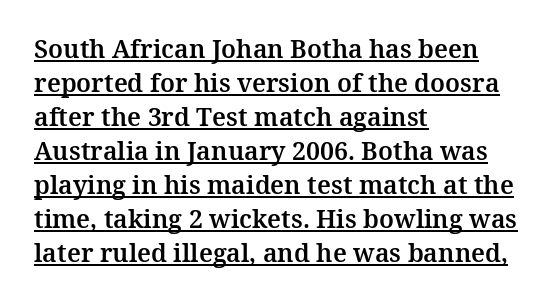
{"italic": "no", "underline": "yes", "align": "left", "line_spacing": "normal", "line_spacing_ratio": 1.36, "letter_spacing": "normal", "letter_spacing_em": 0.0, "glyph_px": 25}
